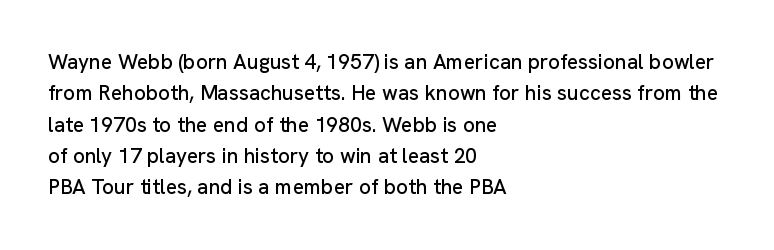
Q: Is the text italic (slanted)? A: No, it is upright.
Q: Is the text underlined? A: No.
Q: How is the paragraph aligned? A: Left-aligned.
Q: Is the spacing between letters normal or unusually wide? A: Normal.
Q: Is the spacing between lines tight, normal or loose? A: Normal.
